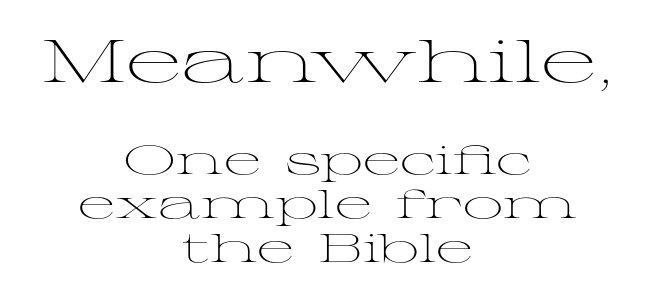
The image shows 60 px light, wide serif type, upright; set centered, tight line spacing (1.09x), normal letter spacing, not underlined; the first (top) block is 1.5x larger; medium stroke contrast and a medium x-height.
